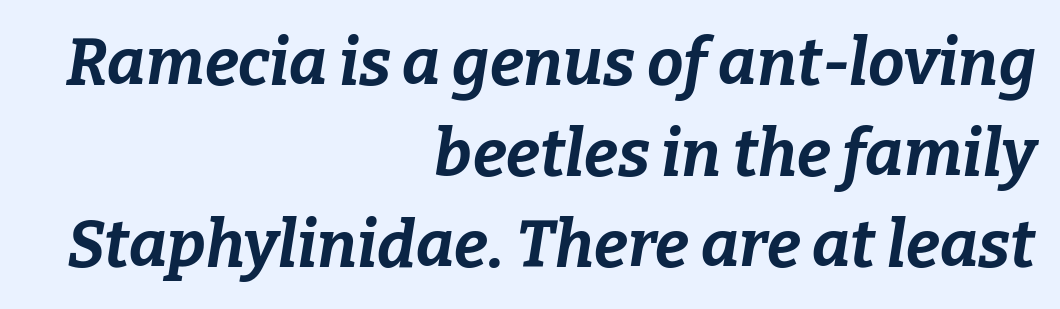
These lines are rendered in a variable-pitch font. There's an unmistakable incline to the writing here. Unmarked baselines from the first word to the last. Line ends are locked; line starts wander. The typesetting leans heavy: a genuine bold. Is the letter spacing exaggerated? No — it looks like the ordinary default.
